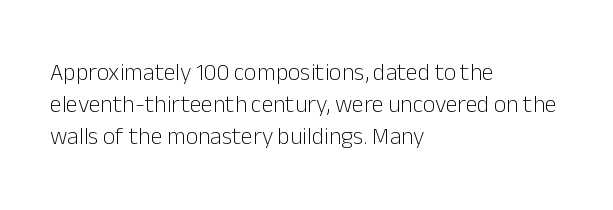
The strip under each line holds only bare page. You could call the tracking neutral — neither tight nor loose. Where is the straight margin? On the left. Upright lettering throughout. The weight tops out at a normal text grade.
